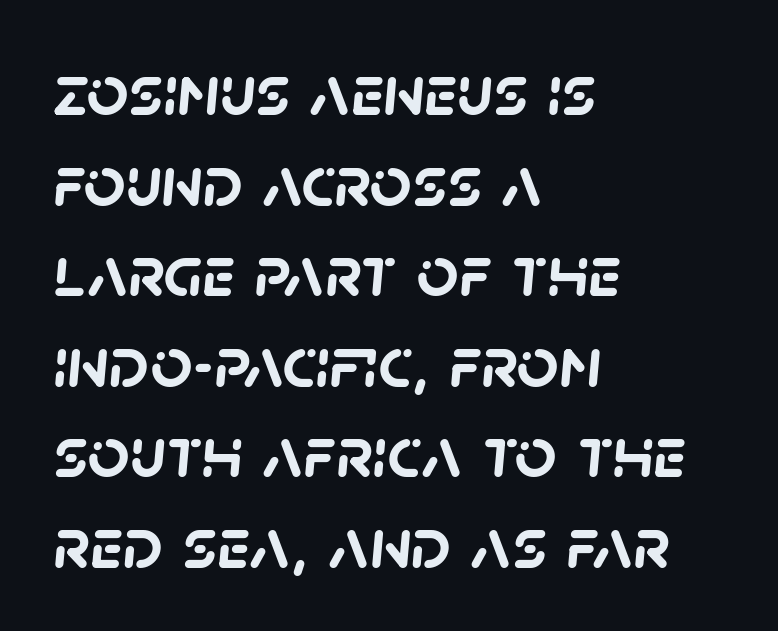
The image shows 73 px semibold sans-serif type; set left-aligned, line spacing 1.24x, normal letter spacing, not underlined; low stroke contrast and a large x-height.
